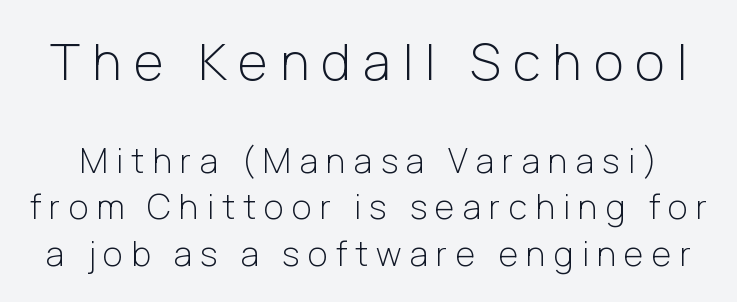
A roman cut, with each character standing at attention. Leading matches the norm, producing a regular column. Honestly, there is no underline to notice here at all. The line texture is sparse and dotted thanks to wide tracking.
